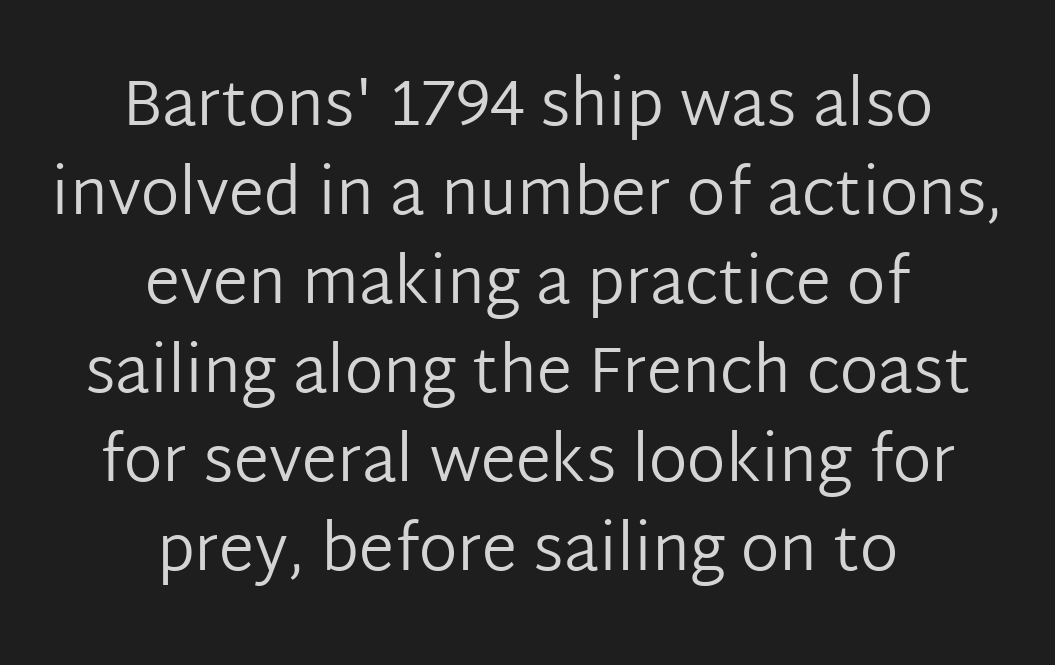
The glyphs are unaccompanied by any horizontal stroke below them. Which margin do the lines hug? Neither — every line sits in the middle. The line-height multiplier appears to be the usual default. Varying glyph widths throughout — classic text-font behaviour. Compared with typical body copy, the letter spacing here is the same. Do the letters lean? They stand straight.
